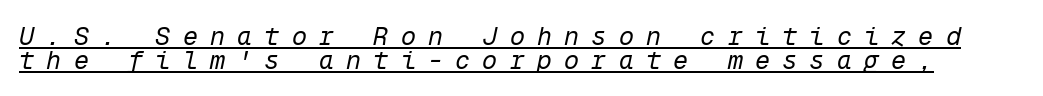
The image shows 25 px text type, italic (leaning right); set tight line spacing (0.96x), unusually wide letter spacing (+0.49 em), underlined.
